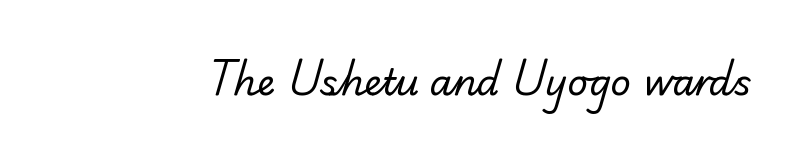
The image shows 36 px regular-weight serif type; set normal letter spacing, not underlined; low stroke contrast and a small x-height.
